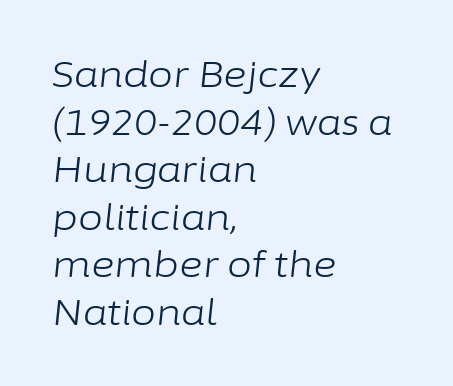
{"italic": "yes", "lean": "right", "slant_degrees": 6, "bold": "no", "weight": "light", "width": "normal", "stroke_contrast": "low", "x_height": "medium", "monospaced": "no", "underline": "no", "align": "left", "line_spacing": "normal", "line_spacing_ratio": 1.32, "letter_spacing": "normal", "letter_spacing_em": 0.0, "glyph_px": 36}
